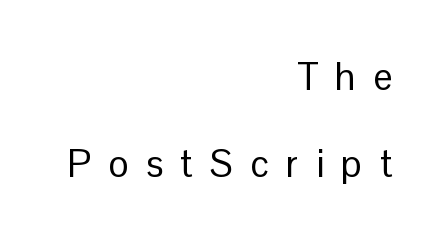
Q: Is the text bold? A: No.
Q: Is the text italic (slanted)? A: No, it is upright.
Q: Is the typeface a serif or a sans-serif typeface? A: Sans-serif.
Q: Is the text underlined? A: No.
Q: How is the paragraph aligned? A: Right-aligned.
Q: Is the spacing between letters normal or unusually wide? A: Unusually wide.
Q: Is the spacing between lines tight, normal or loose? A: Loose.
Q: Width (condensed, normal, or wide)? A: Normal.
Q: Stroke contrast? A: Low.
Q: x-height? A: Medium.
Q: Monospaced? A: No.
